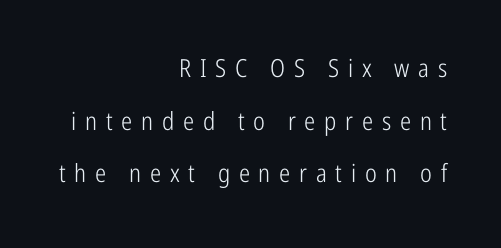
{"italic": "no", "bold": "no", "underline": "no", "align": "right", "line_spacing": "loose", "line_spacing_ratio": 2.11, "letter_spacing": "wide", "letter_spacing_em": 0.35, "glyph_px": 25}
